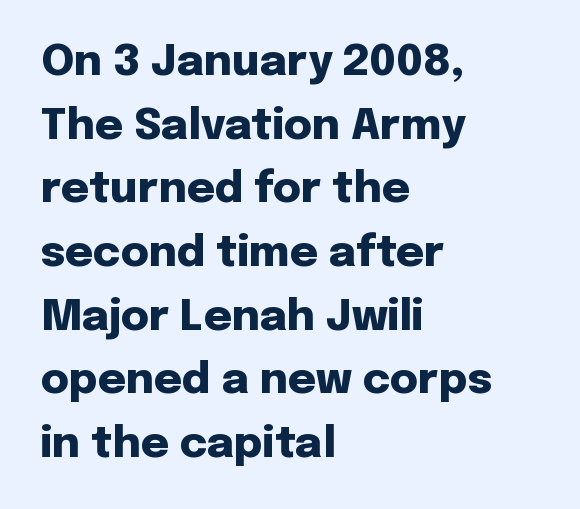
The image shows 43 px heavy sans-serif type, upright; set left-aligned, normal line spacing (1.48x), normal letter spacing, not underlined; low stroke contrast and a medium x-height.
